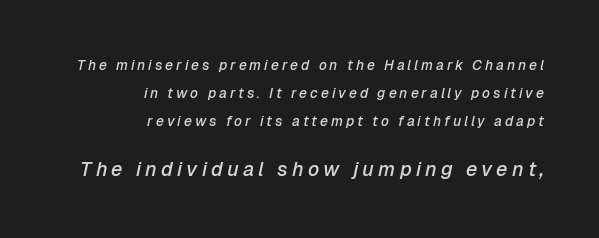
Q: Is the text bold? A: Semi-bold.
Q: Is the text italic (slanted)? A: Yes, it leans right by about 12 degrees.
Q: Is the text underlined? A: No.
Q: How is the paragraph aligned? A: Right-aligned.
Q: Is the spacing between letters normal or unusually wide? A: Unusually wide.
Q: Is the spacing between lines tight, normal or loose? A: Loose.
Q: Which block of text is set in a larger size, the first (top) or the second (bottom)? A: The second (bottom) one.
